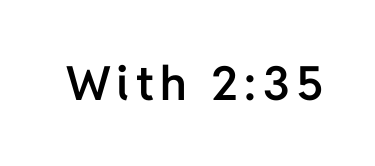
Q: Is the text bold? A: Semi-bold.
Q: Is the text italic (slanted)? A: No, it is upright.
Q: Is the typeface a serif or a sans-serif typeface? A: Sans-serif.
Q: Is the text underlined? A: No.
Q: Width (condensed, normal, or wide)? A: Normal.
Q: Stroke contrast? A: Low.
Q: x-height? A: Medium.
Q: Monospaced? A: No.
